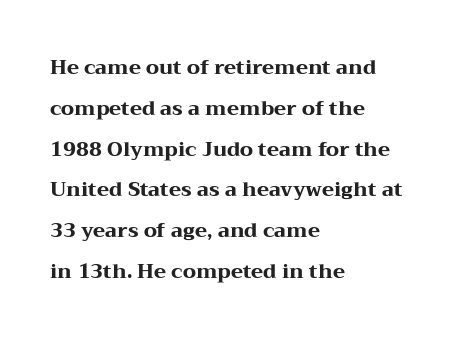
{"italic": "no", "bold": "yes", "underline": "no", "align": "left", "line_spacing": "loose", "line_spacing_ratio": 2.04, "letter_spacing": "normal", "letter_spacing_em": 0.0, "glyph_px": 20}
